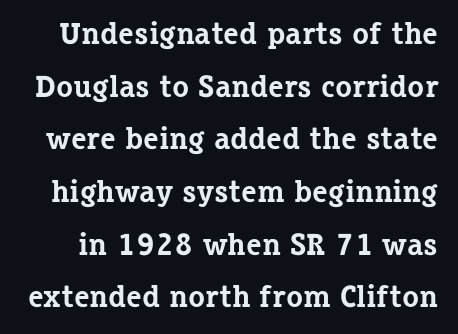
Q: Is the text bold? A: Yes.
Q: Is the text italic (slanted)? A: No, it is upright.
Q: Is the typeface a serif or a sans-serif typeface? A: Serif.
Q: Is the text underlined? A: No.
Q: Is the spacing between letters normal or unusually wide? A: Normal.
Q: Is the spacing between lines tight, normal or loose? A: Normal.
Q: Width (condensed, normal, or wide)? A: Normal.
Q: Stroke contrast? A: Low.
Q: x-height? A: Medium.
Q: Monospaced? A: No.
